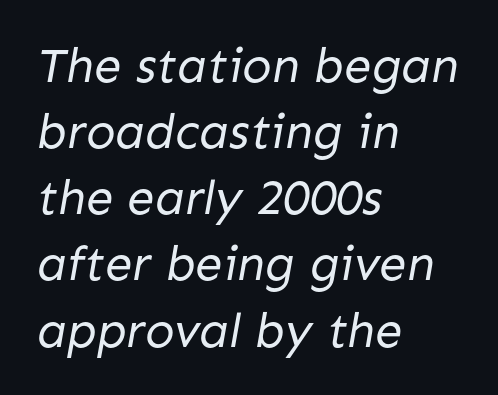
Alignment: flush left. Quick note: underline off. Heaviness? Minimal to ordinary, like unemphasized prose. The passage shown is typed in a proportional face where columns would drift. These lines keep a tight, regular rhythm from letter to letter.
